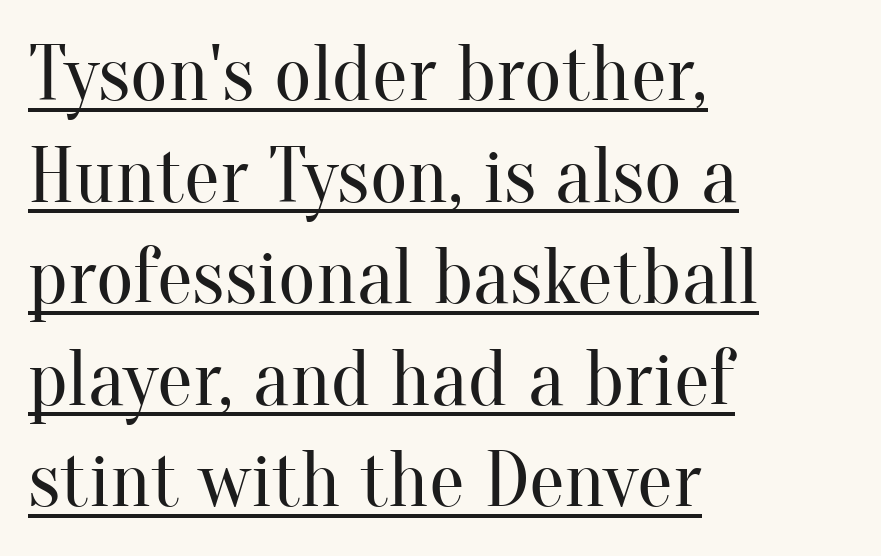
Do the characters align in a grid? No, the font is proportional. The rendering shows small feet on the letterforms — a serif design. Each line of the rendering has a horizontal stroke beneath the glyphs. Is this a heavy cut? Hardly; it is regular or lighter.
